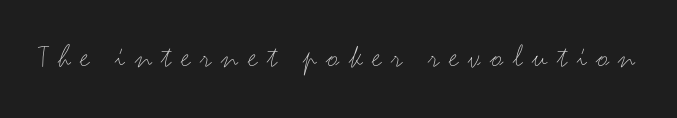
The image shows 34 px light, wide sans-serif type; set unusually wide letter spacing (+0.28 em), not underlined; medium stroke contrast and a small x-height.
